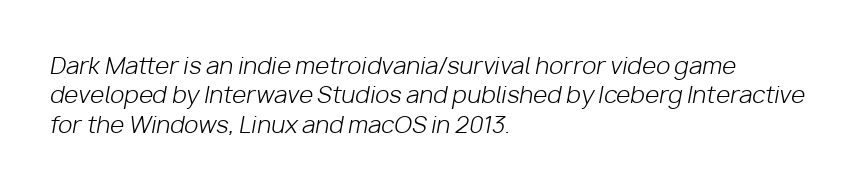
Q: Is the text bold? A: No.
Q: Is the text italic (slanted)? A: Yes, it leans right by about 10 degrees.
Q: Is the text underlined? A: No.
Q: How is the paragraph aligned? A: Left-aligned.
Q: Is the spacing between letters normal or unusually wide? A: Normal.
Q: Is the spacing between lines tight, normal or loose? A: Normal.
